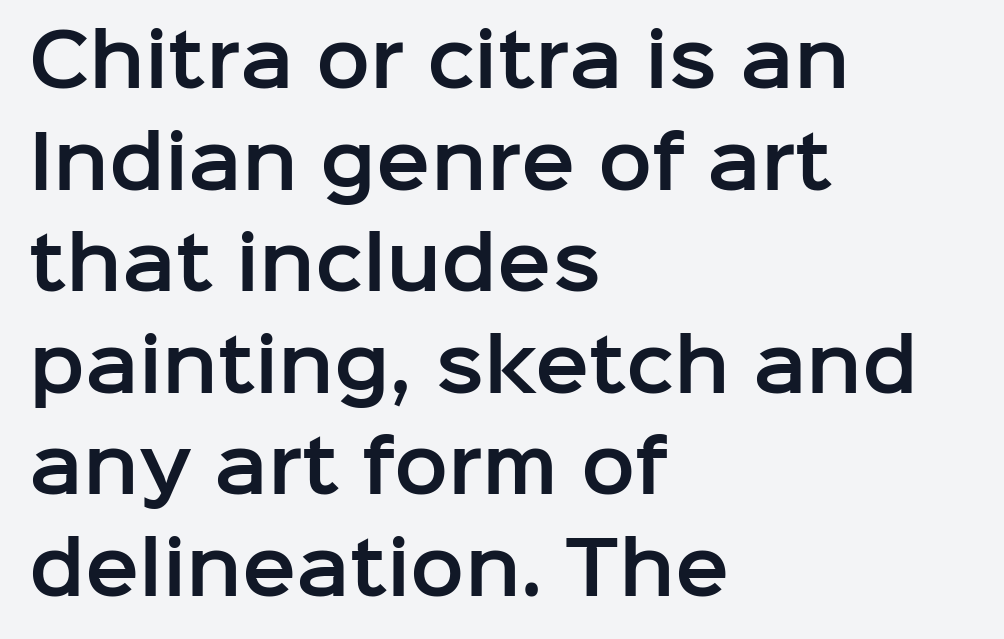
Q: Is the text italic (slanted)? A: No, it is upright.
Q: Is the typeface a serif or a sans-serif typeface? A: Sans-serif.
Q: Is the text underlined? A: No.
Q: How is the paragraph aligned? A: Left-aligned.
Q: Is the spacing between letters normal or unusually wide? A: Normal.
Q: Is the spacing between lines tight, normal or loose? A: Normal.
Q: Width (condensed, normal, or wide)? A: Normal.
Q: Stroke contrast? A: Low.
Q: x-height? A: Medium.
Q: Monospaced? A: No.
